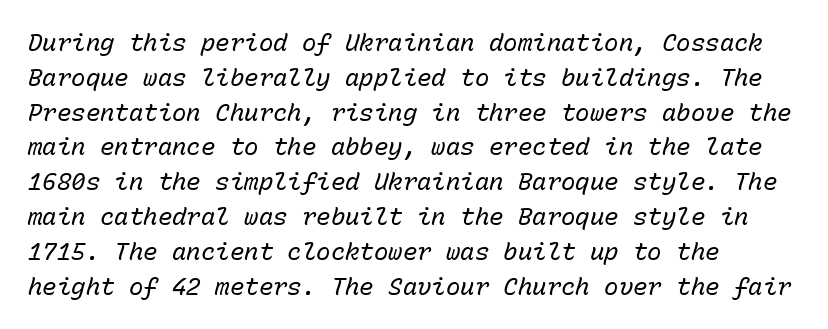
The image shows 24 px text type, italic (leaning right); set left-aligned, normal line spacing (1.45x), normal letter spacing, not underlined.
